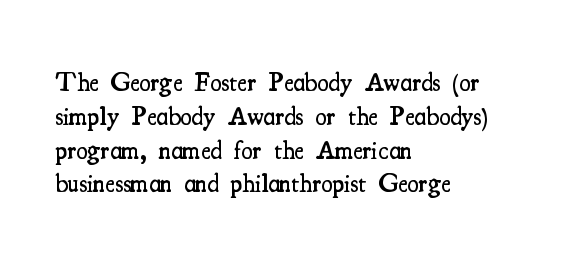
{"italic": "no", "bold": "semi", "underline": "no", "align": "left", "line_spacing": "normal", "line_spacing_ratio": 1.3, "letter_spacing": "normal", "letter_spacing_em": 0.0, "glyph_px": 26}
